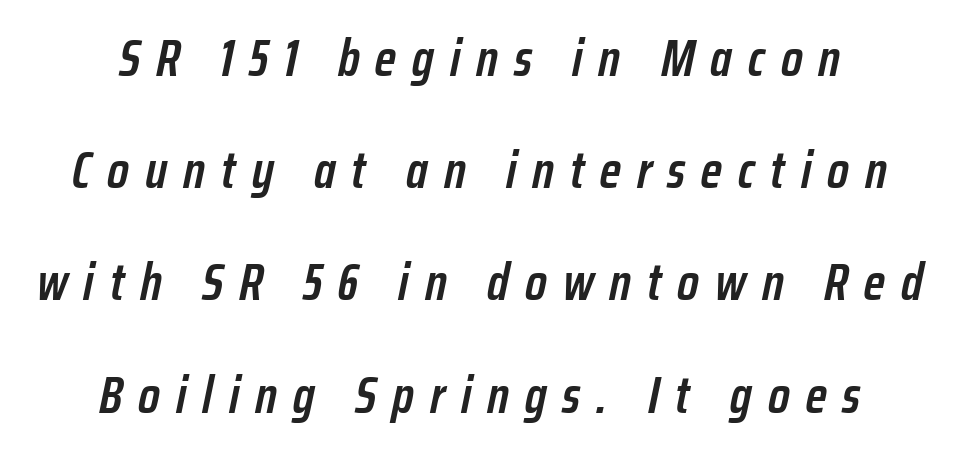
The image shows 51 px semibold, condensed type, italic (leaning right); set centered, loose line spacing (2.2x), unusually wide letter spacing (+0.31 em), not underlined; low stroke contrast and a medium x-height.
